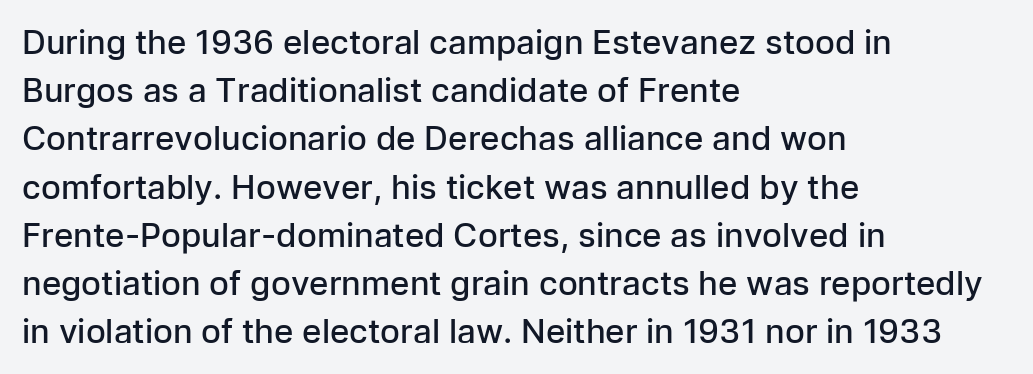
The image shows 33 px semibold sans-serif type, upright; set left-aligned, normal line spacing (1.46x), normal letter spacing, not underlined; low stroke contrast and a medium x-height.
